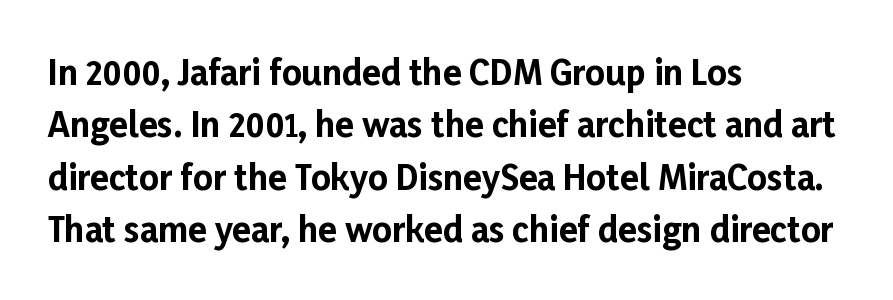
Q: Is the text bold? A: Yes.
Q: Is the text italic (slanted)? A: No, it is upright.
Q: Is the typeface a serif or a sans-serif typeface? A: Sans-serif.
Q: Is the text underlined? A: No.
Q: How is the paragraph aligned? A: Left-aligned.
Q: Is the spacing between letters normal or unusually wide? A: Normal.
Q: Is the spacing between lines tight, normal or loose? A: Normal.
Q: Width (condensed, normal, or wide)? A: Normal.
Q: Stroke contrast? A: Low.
Q: x-height? A: Medium.
Q: Monospaced? A: No.
